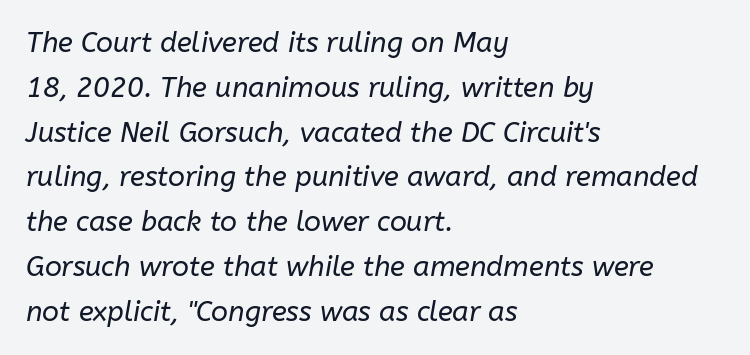
Q: Is the text bold? A: No.
Q: Is the text italic (slanted)? A: Yes, it leans right by about 10 degrees.
Q: Is the text underlined? A: No.
Q: How is the paragraph aligned? A: Left-aligned.
Q: Is the spacing between letters normal or unusually wide? A: Normal.
Q: Is the spacing between lines tight, normal or loose? A: Normal.
Q: Width (condensed, normal, or wide)? A: Normal.
Q: Stroke contrast? A: Low.
Q: x-height? A: Medium.
Q: Monospaced? A: No.
